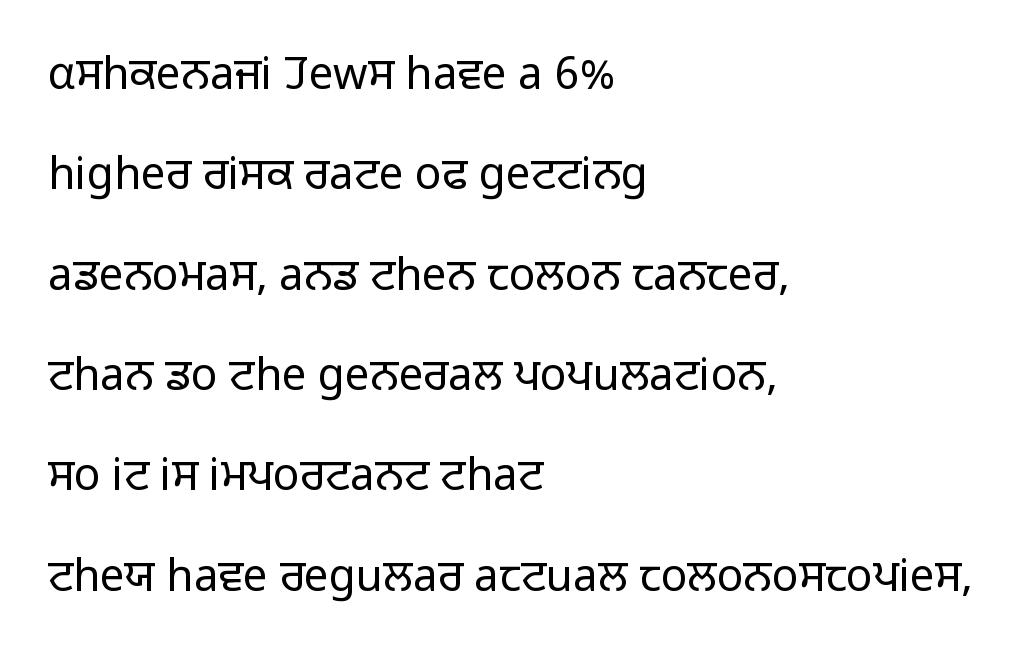
The image shows 44 px light sans-serif type, upright; set left-aligned, loose line spacing (2.28x), normal letter spacing, not underlined; low stroke contrast and a medium x-height.
